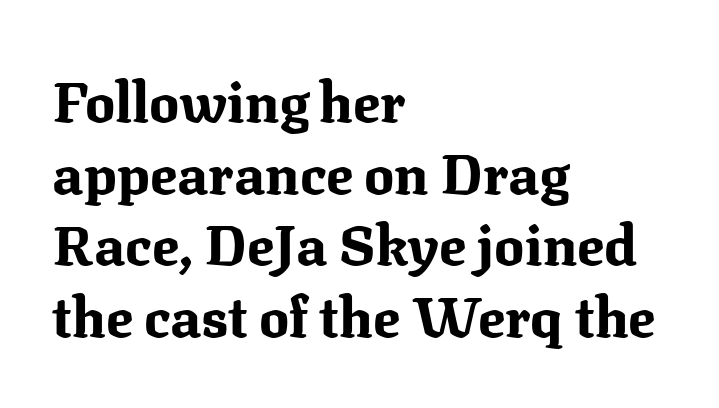
The image shows 56 px bold serif type, upright; set left-aligned, normal line spacing (1.28x), normal letter spacing, not underlined; medium stroke contrast and a medium x-height.
